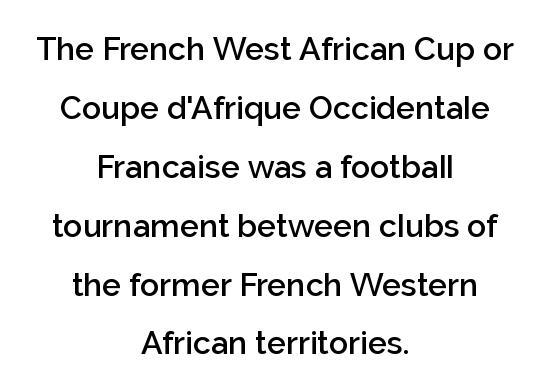
Is the block centered? Yes — each line is placed symmetrically about the middle. Here the glyphs are tracked normally, forming tight word shapes. Spacing verdict: proportional, widths tailored to each character. Observe the absence of serifs on each vertical stroke in this sample. Summary of weight: moderately heavy, a semibold. Ordinary non-slanted type is in use.
